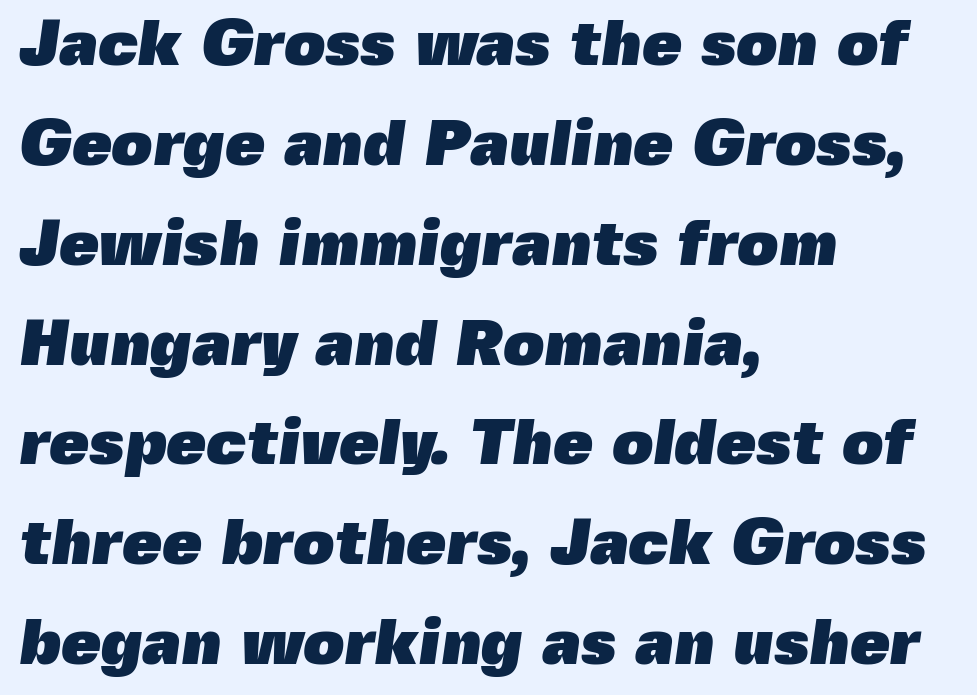
{"serif": "no", "bold": "yes", "weight": "heavy", "width": "normal", "x_height": "medium", "monospaced": "no", "underline": "no", "align": "left", "line_spacing": "normal", "line_spacing_ratio": 1.56, "letter_spacing": "normal", "letter_spacing_em": 0.0, "glyph_px": 64}
